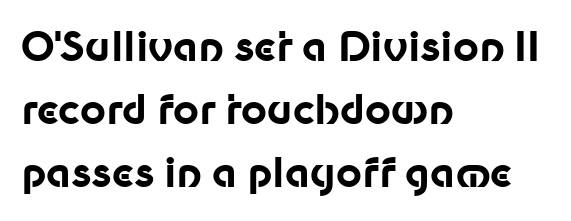
Do the characters align in a grid? No, the font is proportional. The glyphs in this specimen are sans serif. The passage shown is emphatically bold. Vertical spacing — default.
